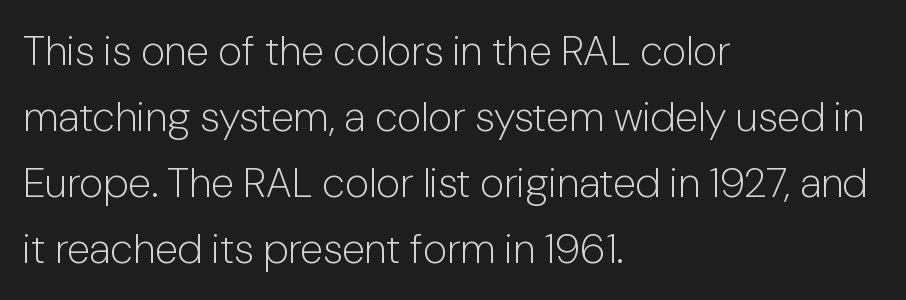
Q: Is the text bold? A: No.
Q: Is the text italic (slanted)? A: No, it is upright.
Q: Is the typeface a serif or a sans-serif typeface? A: Sans-serif.
Q: Is the text underlined? A: No.
Q: How is the paragraph aligned? A: Left-aligned.
Q: Is the spacing between letters normal or unusually wide? A: Normal.
Q: Is the spacing between lines tight, normal or loose? A: Normal.
Q: Width (condensed, normal, or wide)? A: Normal.
Q: Stroke contrast? A: Low.
Q: x-height? A: Medium.
Q: Monospaced? A: No.
